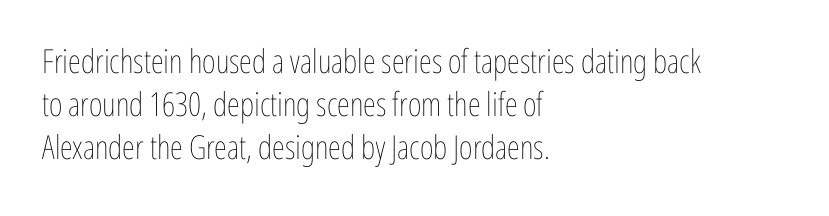
The image shows 33 px thin, condensed type, upright; set left-aligned, normal line spacing (1.31x), normal letter spacing, not underlined; low stroke contrast and a medium x-height.
